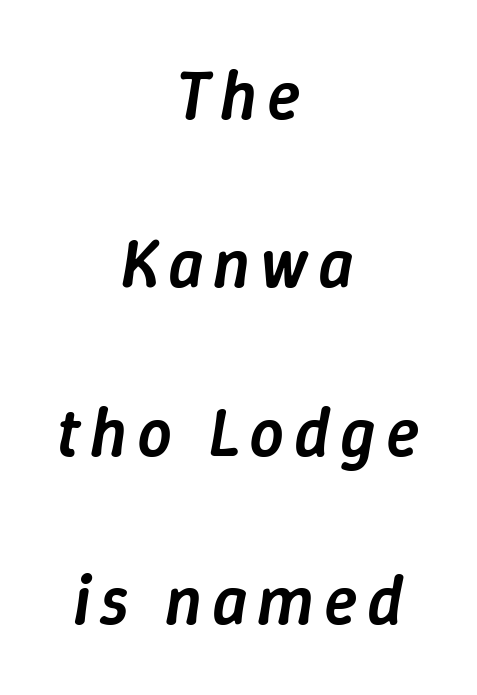
Glance below the letters and you will spot only blank space. Italic: yes, the glyphs are oblique. I'd describe the lettering as semibold — firm but not a full bold. The text block is weighted toward neither margin, spreading evenly from the middle. One glance says open: line gaps are wider than usual. Spacing verdict: proportional, widths tailored to each character.
